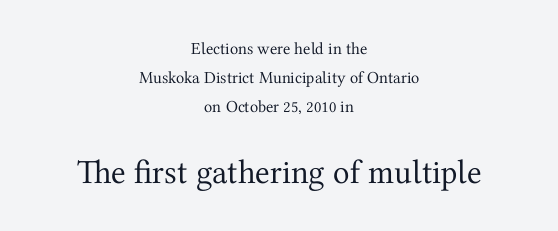
{"serif": "yes", "italic": "no", "bold": "no", "weight": "regular", "width": "normal", "stroke_contrast": "medium", "x_height": "medium", "monospaced": "no", "underline": "no", "align": "center", "line_spacing_ratio": 1.71, "letter_spacing": "normal", "letter_spacing_em": 0.0, "larger_block": "second", "size_ratio": 2.0, "glyph_px": 34}
